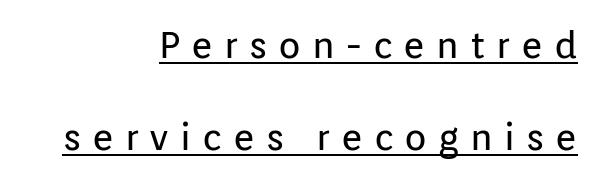
{"serif": "no", "italic": "no", "bold": "no", "weight": "regular", "width": "normal", "stroke_contrast": "low", "x_height": "medium", "monospaced": "no", "underline": "yes", "align": "right", "line_spacing": "loose", "line_spacing_ratio": 2.5, "letter_spacing": "wide", "letter_spacing_em": 0.3, "glyph_px": 37}
